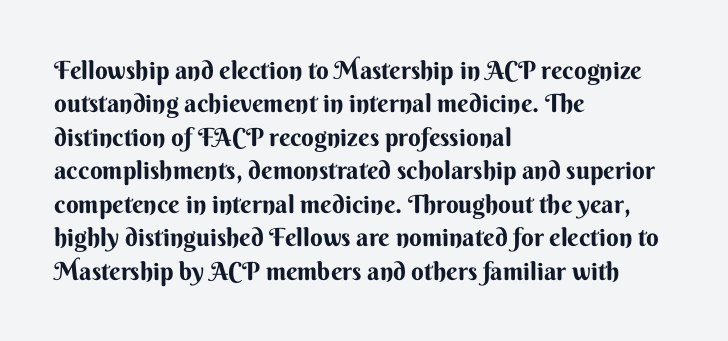
The image shows 25 px bold type, upright; set left-aligned, normal line spacing (1.34x), normal letter spacing, not underlined.
